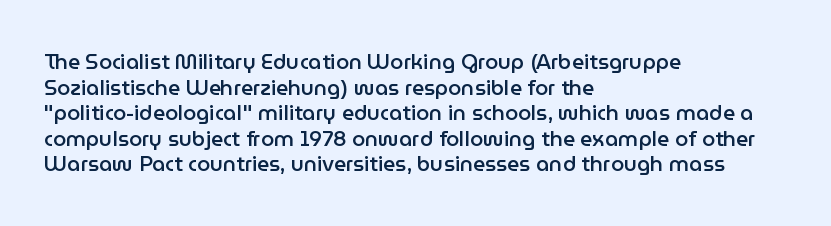
Nobody drew a line under any word here. The letters stand straight up with perfectly vertical stems. Emphasis by weight is partial: semibold. Nobody touched the tracking dial on this one. Compared with a centered layout, this one pins lines to the left instead.
